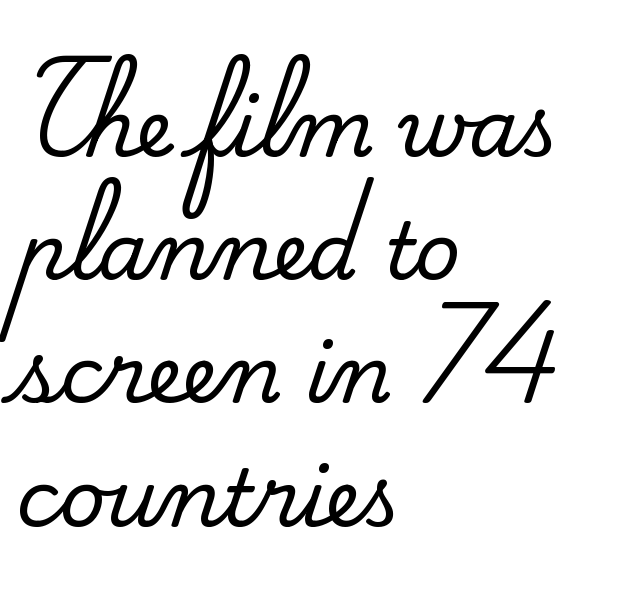
{"serif": "yes", "width": "normal", "stroke_contrast": "medium", "x_height": "small", "monospaced": "no", "underline": "no", "align": "left", "line_spacing": "normal", "line_spacing_ratio": 1.56, "letter_spacing": "normal", "letter_spacing_em": 0.0, "glyph_px": 79}
